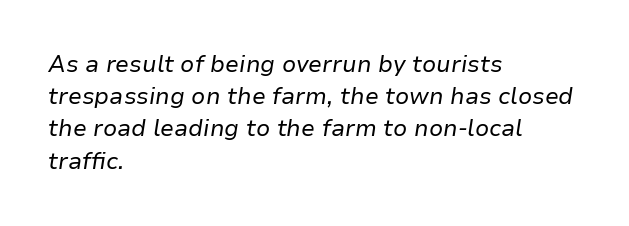
Q: Is the text bold? A: No.
Q: Is the text italic (slanted)? A: Yes, it leans right by about 9 degrees.
Q: Is the text underlined? A: No.
Q: How is the paragraph aligned? A: Left-aligned.
Q: Is the spacing between letters normal or unusually wide? A: Normal.
Q: Is the spacing between lines tight, normal or loose? A: Normal.
